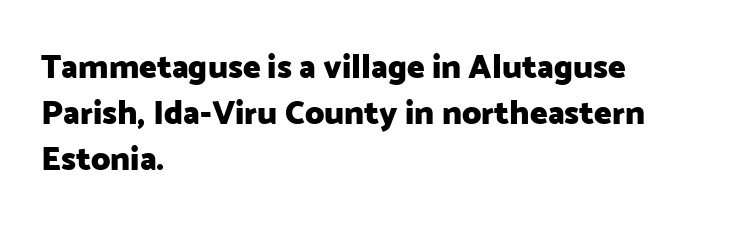
{"serif": "no", "italic": "no", "bold": "yes", "weight": "heavy", "width": "normal", "stroke_contrast": "low", "x_height": "medium", "monospaced": "no", "underline": "no", "align": "left", "line_spacing": "normal", "line_spacing_ratio": 1.4, "letter_spacing": "normal", "letter_spacing_em": 0.0, "glyph_px": 33}
